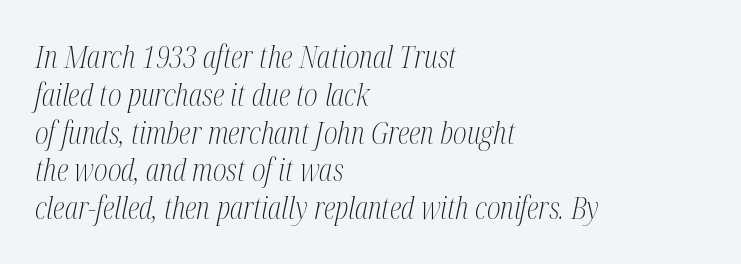
{"serif": "yes", "italic": "yes", "lean": "right", "slant_degrees": 12, "bold": "no", "weight": "light", "width": "condensed", "stroke_contrast": "medium", "x_height": "medium", "monospaced": "no", "underline": "no", "align": "left", "line_spacing": "normal", "line_spacing_ratio": 1.26, "letter_spacing": "normal", "letter_spacing_em": 0.0, "glyph_px": 30}
